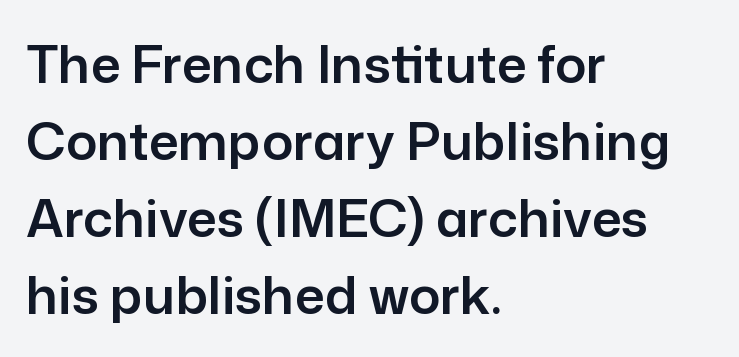
{"serif": "no", "italic": "no", "width": "normal", "stroke_contrast": "low", "x_height": "medium", "monospaced": "no", "underline": "no", "align": "left", "line_spacing": "normal", "line_spacing_ratio": 1.48, "letter_spacing": "normal", "letter_spacing_em": 0.0, "glyph_px": 52}
